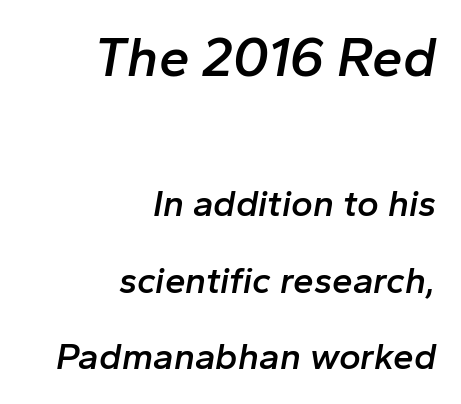
The image shows 55 px semibold type, italic (leaning right); set right-aligned, loose line spacing (2.06x), normal letter spacing, not underlined; the first (top) block is 1.49x larger; low stroke contrast and a medium x-height.
